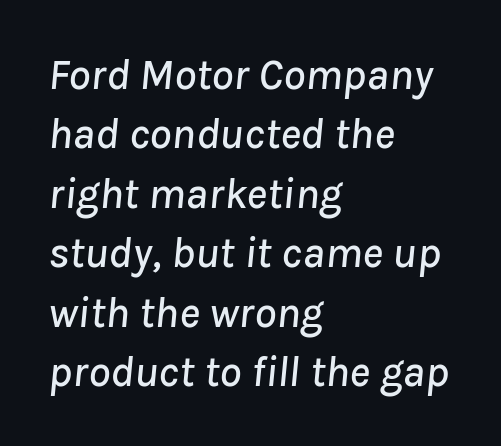
Q: Is the text italic (slanted)? A: Yes, it leans right by about 8 degrees.
Q: Is the text underlined? A: No.
Q: How is the paragraph aligned? A: Left-aligned.
Q: Is the spacing between letters normal or unusually wide? A: Normal.
Q: Is the spacing between lines tight, normal or loose? A: Normal.
Q: Width (condensed, normal, or wide)? A: Normal.
Q: Stroke contrast? A: Low.
Q: x-height? A: Medium.
Q: Monospaced? A: No.
